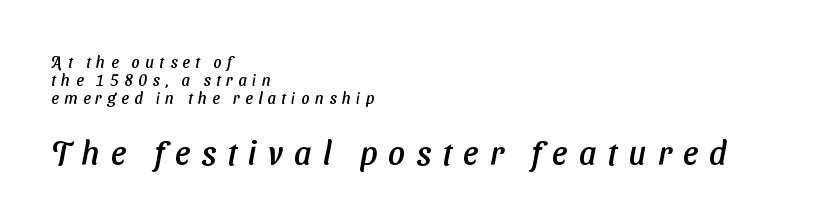
{"serif": "no", "width": "normal", "stroke_contrast": "low", "x_height": "medium", "monospaced": "no", "underline": "no", "align": "left", "line_spacing": "tight", "line_spacing_ratio": 1.11, "letter_spacing": "wide", "letter_spacing_em": 0.34, "larger_block": "second", "size_ratio": 2.06, "glyph_px": 33}
